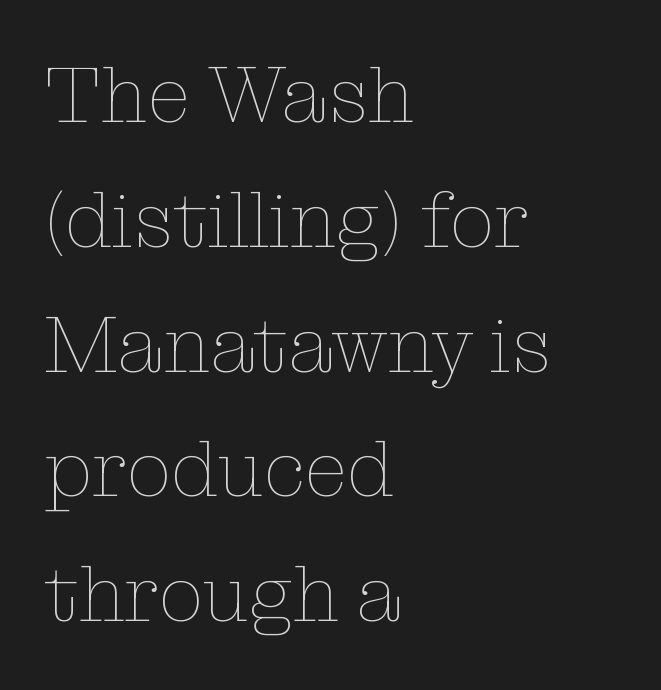
Every character sits straight up, as roman type does. Tracking value appears to be zero — textbook default spacing. These lines are rendered in a variable-pitch font. Heft: none added — not bold.
